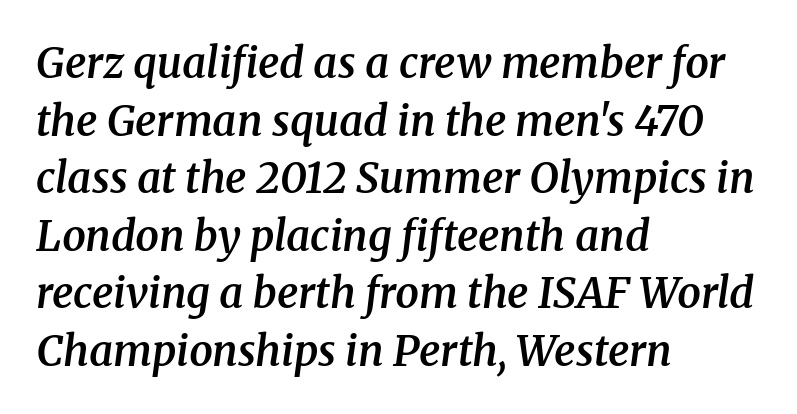
This rendering leaves character spacing at its baseline value. Each letter's strokes conclude with small projecting serifs. This sample is left-justified, so line endings fall wherever the words run out. The glyphs are unaccompanied by any horizontal stroke below them.
